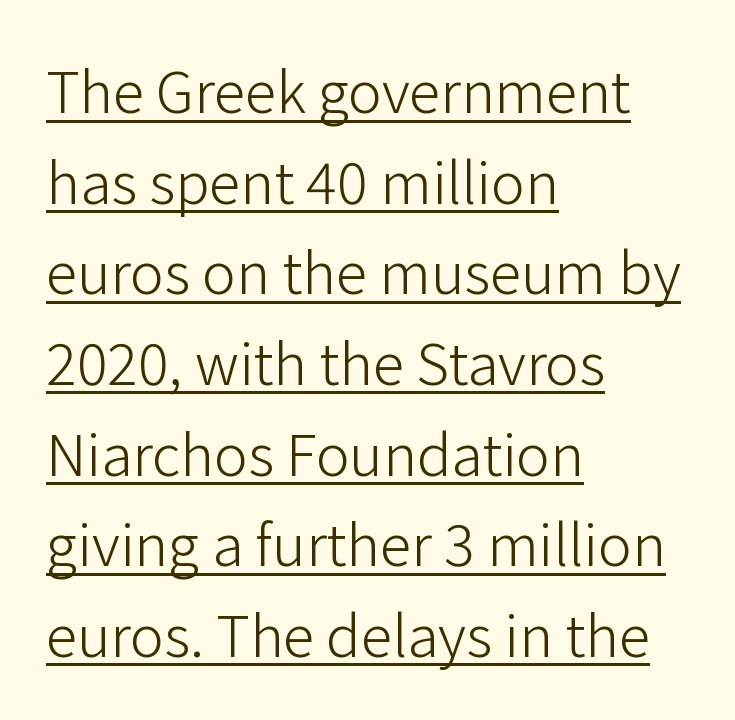
Q: Is the text bold? A: No.
Q: Is the text italic (slanted)? A: No, it is upright.
Q: Is the typeface a serif or a sans-serif typeface? A: Sans-serif.
Q: Is the text underlined? A: Yes.
Q: How is the paragraph aligned? A: Left-aligned.
Q: Is the spacing between letters normal or unusually wide? A: Normal.
Q: Is the spacing between lines tight, normal or loose? A: Normal.
Q: Width (condensed, normal, or wide)? A: Normal.
Q: Stroke contrast? A: Low.
Q: x-height? A: Medium.
Q: Monospaced? A: No.
